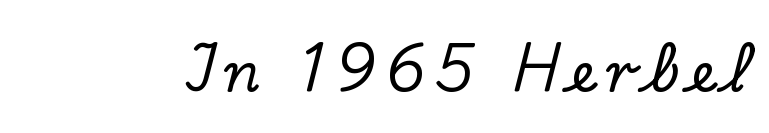
Letters rest on an invisible, unmarked baseline. Words appear elongated and porous because spacing is wide. Note the varied advance widths — an 'i' is clearly narrower than an 'm'. Look at the bottom of the vertical strokes: they flare into serifs here.
